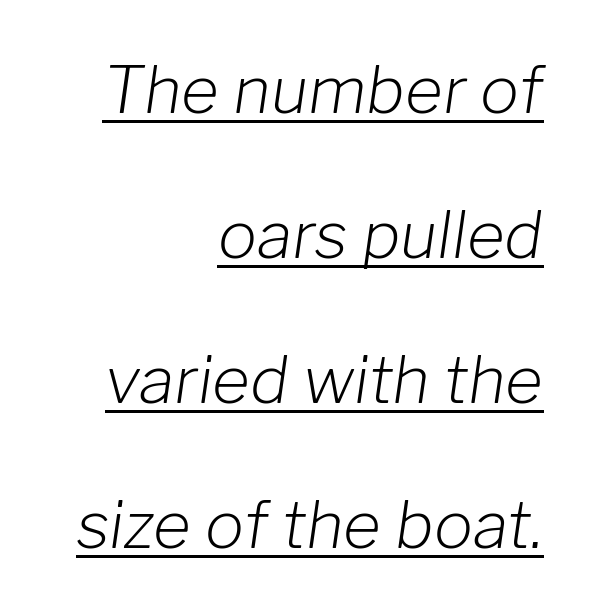
The image shows 65 px light type, italic (leaning right); set right-aligned, loose line spacing (2.23x), normal letter spacing, underlined; low stroke contrast and a medium x-height.
